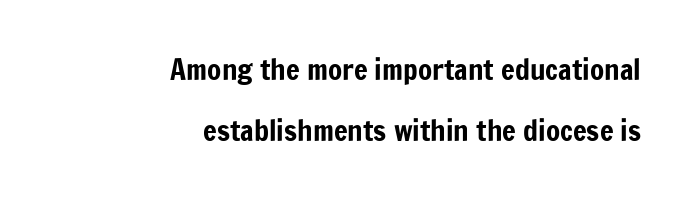
{"serif": "no", "italic": "no", "width": "condensed", "stroke_contrast": "low", "x_height": "medium", "monospaced": "no", "underline": "no", "align": "right", "line_spacing": "loose", "line_spacing_ratio": 2.09, "letter_spacing": "normal", "letter_spacing_em": 0.0, "glyph_px": 29}
